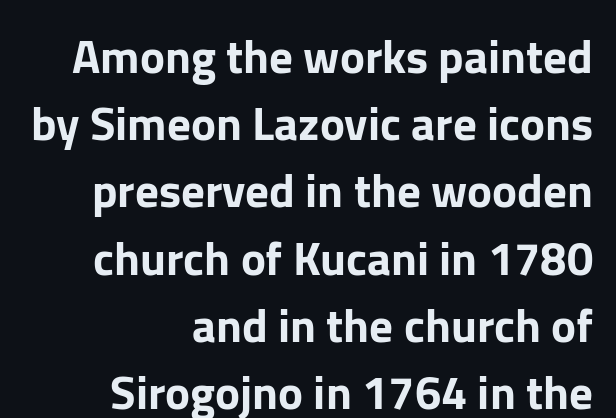
Q: Is the text italic (slanted)? A: No, it is upright.
Q: Is the typeface a serif or a sans-serif typeface? A: Sans-serif.
Q: Is the text underlined? A: No.
Q: How is the paragraph aligned? A: Right-aligned.
Q: Is the spacing between letters normal or unusually wide? A: Normal.
Q: Is the spacing between lines tight, normal or loose? A: Normal.
Q: Width (condensed, normal, or wide)? A: Normal.
Q: Stroke contrast? A: Low.
Q: x-height? A: Medium.
Q: Monospaced? A: No.
